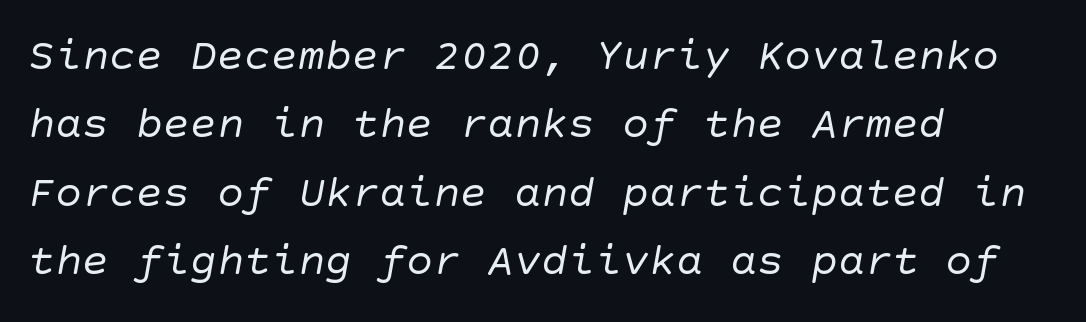
Each letter's strokes conclude bluntly, with no projecting serifs. Here the glyphs are tracked normally, forming tight word shapes. These glyphs show unthickened strokes, regular width or finer. Is there much room between lines? A standard amount, neither cramped nor airy. The space beneath each line is pristine and unruled. A classic flush-left, rag-right setting is used for this passage.
